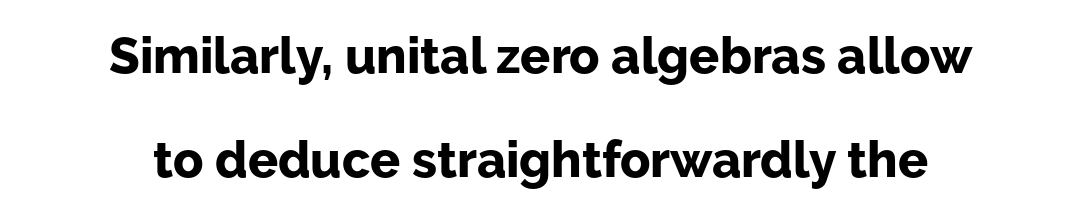
Tracking value appears to be zero — textbook default spacing. Airy leading. The typesetter chose a symmetrical, centered arrangement here. The passage shown is typeset with a sans-serif family.
